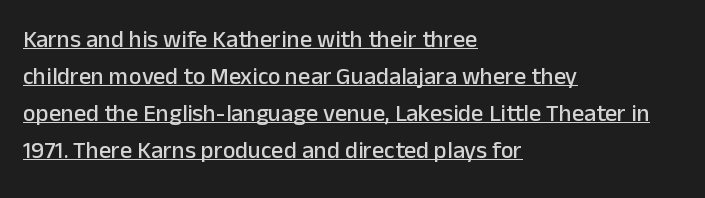
The rendering uses the underline text-decoration. The line texture is even and compact thanks to regular tracking. Upright lettering throughout. A student would call this left alignment; a typographer would say flush left, rag right.
